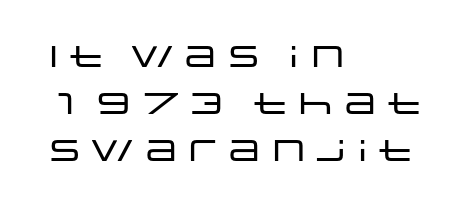
Rule under the text: the space is simply empty. The rendering anchors every line to the left-hand side. If you measured baseline to baseline, you'd find a middling distance. What kind of face is this? One without serifs — a sans.
